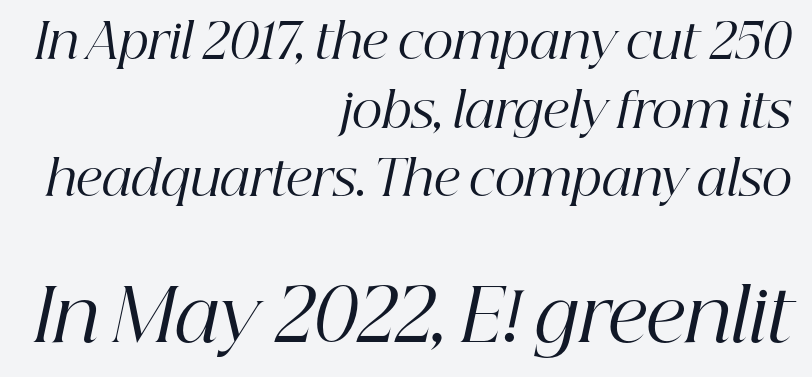
On a weight scale, this lands at 450 or below. Here the designer chose a conventional face with non-uniform glyph widths. What's the leading like? Ordinary, nothing unusual. The typography opts for an oblique posture over an upright one. Regarding serifs, this sample has them. You could call the tracking neutral — neither tight nor loose.
